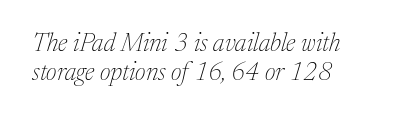
Check under the words: just untouched page. An italicized treatment has been applied to the whole sample. Casual observation: everything's shoved over to the left. The typesetting does not lean heavy: it is not bold. Tracking here is standard; glyphs follow each other at the usual distance.
